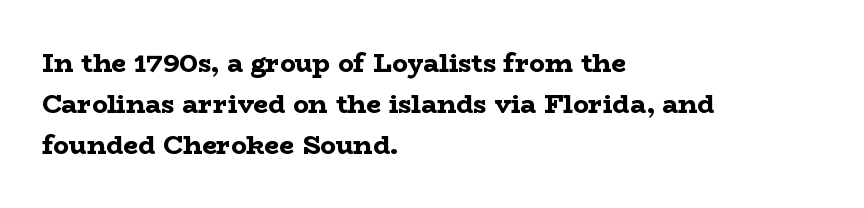
The image shows 26 px bold type, upright; set left-aligned, normal line spacing (1.58x), normal letter spacing, not underlined.
